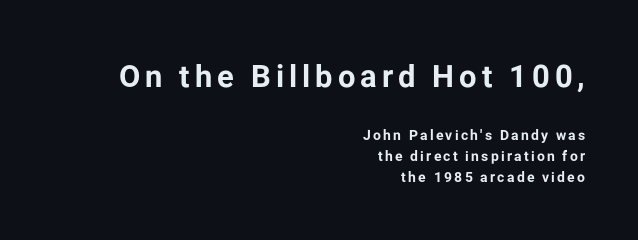
Q: Is the text bold? A: Yes.
Q: Is the text italic (slanted)? A: No, it is upright.
Q: Is the typeface a serif or a sans-serif typeface? A: Sans-serif.
Q: Is the text underlined? A: No.
Q: How is the paragraph aligned? A: Right-aligned.
Q: Is the spacing between lines tight, normal or loose? A: Normal.
Q: Which block of text is set in a larger size, the first (top) or the second (bottom)? A: The first (top) one.
Q: Width (condensed, normal, or wide)? A: Normal.
Q: Stroke contrast? A: Low.
Q: x-height? A: Medium.
Q: Monospaced? A: No.
